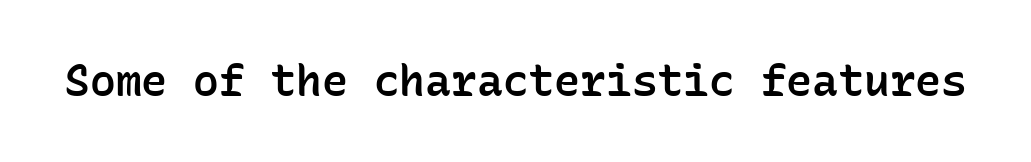
{"serif": "no", "italic": "no", "bold": "semi", "weight": "semibold", "width": "normal", "stroke_contrast": "low", "x_height": "medium", "monospaced": "yes", "underline": "no", "letter_spacing": "normal", "letter_spacing_em": 0.0, "glyph_px": 43}
